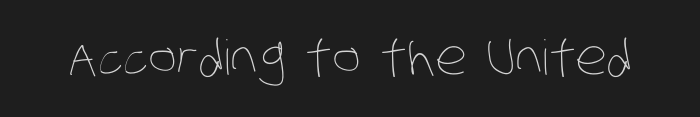
The image shows 48 px thin, condensed type; set normal letter spacing, not underlined; low stroke contrast and a large x-height.
